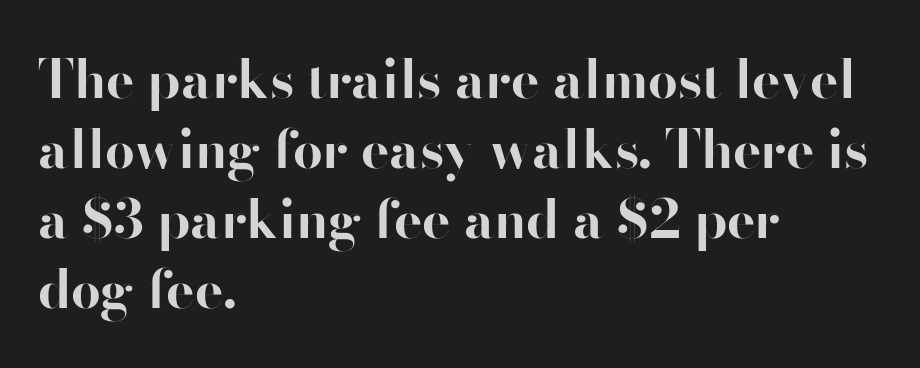
{"serif": "no", "italic": "no", "bold": "yes", "weight": "bold", "width": "normal", "stroke_contrast": "high", "x_height": "small", "monospaced": "no", "underline": "no", "align": "left", "line_spacing": "normal", "line_spacing_ratio": 1.32, "letter_spacing": "normal", "letter_spacing_em": 0.0, "glyph_px": 53}
